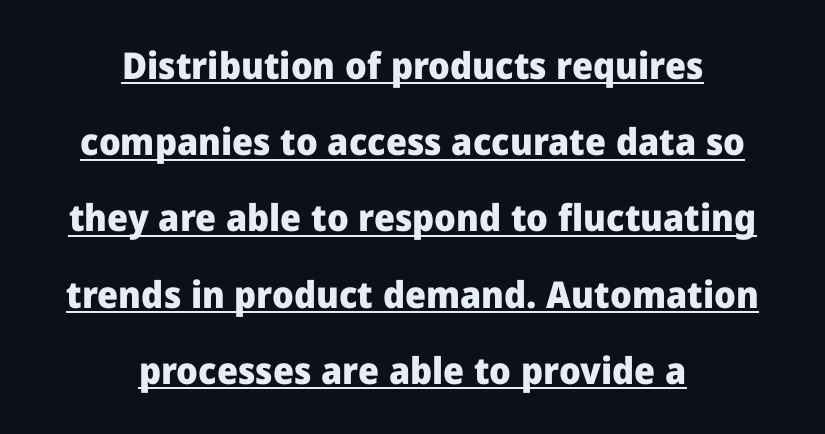
The image shows 37 px heavy sans-serif type, upright; set centered, loose line spacing (2.06x), normal letter spacing, underlined; low stroke contrast and a medium x-height.
